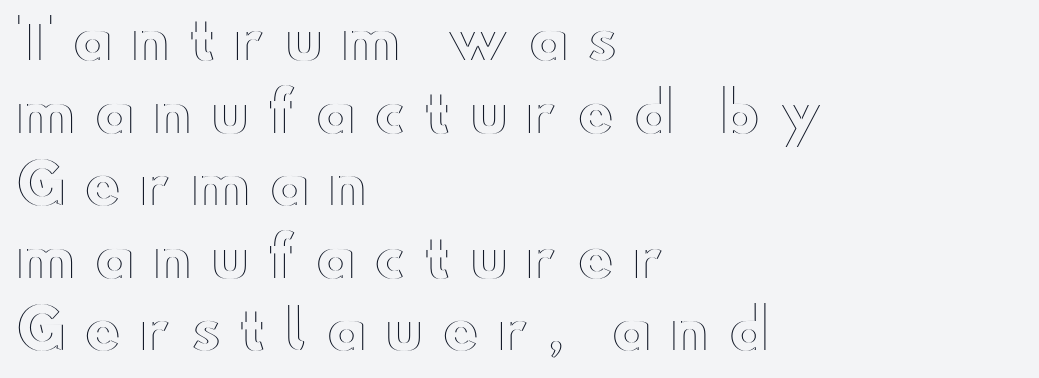
Q: Is the text italic (slanted)? A: No, it is upright.
Q: Is the text underlined? A: No.
Q: How is the paragraph aligned? A: Left-aligned.
Q: Is the spacing between letters normal or unusually wide? A: Unusually wide.
Q: Is the spacing between lines tight, normal or loose? A: Normal.
Q: Width (condensed, normal, or wide)? A: Wide.
Q: x-height? A: Small.
Q: Monospaced? A: No.
